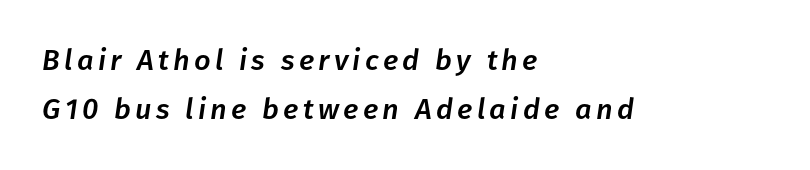
{"italic": "yes", "lean": "right", "slant_degrees": 8, "width": "normal", "stroke_contrast": "low", "x_height": "medium", "monospaced": "no", "underline": "no", "align": "left", "line_spacing": "normal", "line_spacing_ratio": 1.69, "glyph_px": 29}
